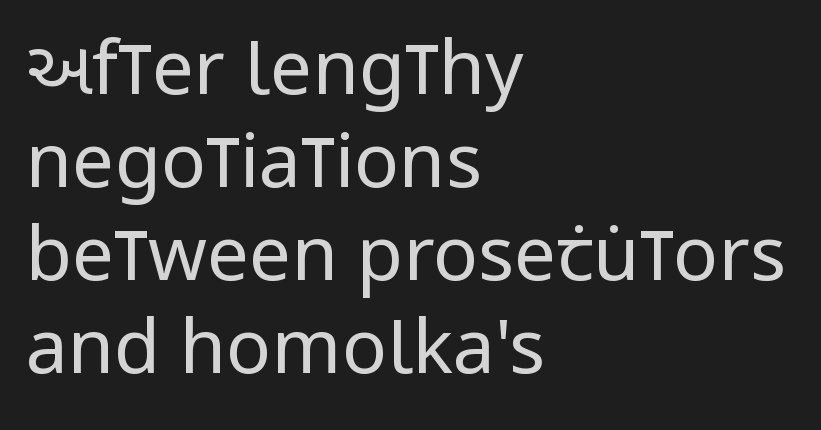
Q: Is the text bold? A: No.
Q: Is the text italic (slanted)? A: No, it is upright.
Q: Is the typeface a serif or a sans-serif typeface? A: Sans-serif.
Q: Is the text underlined? A: No.
Q: How is the paragraph aligned? A: Left-aligned.
Q: Is the spacing between letters normal or unusually wide? A: Normal.
Q: Width (condensed, normal, or wide)? A: Condensed.
Q: Stroke contrast? A: Low.
Q: x-height? A: Large.
Q: Monospaced? A: No.
